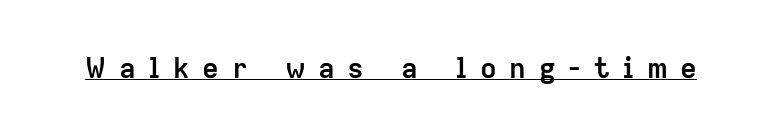
The tracking jumps out immediately: characters are airy and widely separated. You could not count columns in this text — the font is proportionally spaced. Does the weight exceed regular? Yes, all the way to bold. The rendering uses the underline text-decoration.
